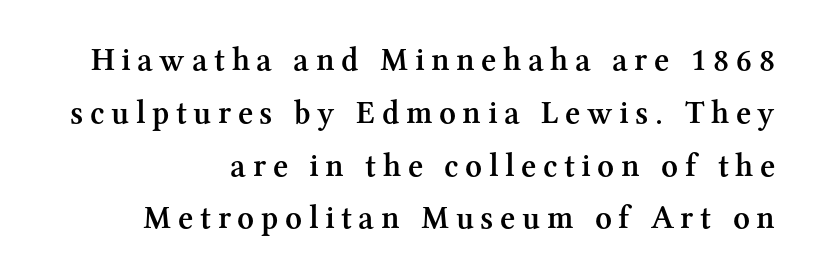
Q: Is the text bold? A: Semi-bold.
Q: Is the text italic (slanted)? A: No, it is upright.
Q: Is the typeface a serif or a sans-serif typeface? A: Serif.
Q: Is the text underlined? A: No.
Q: How is the paragraph aligned? A: Right-aligned.
Q: Is the spacing between letters normal or unusually wide? A: Unusually wide.
Q: Is the spacing between lines tight, normal or loose? A: Normal.
Q: Width (condensed, normal, or wide)? A: Normal.
Q: Stroke contrast? A: Medium.
Q: x-height? A: Medium.
Q: Monospaced? A: No.
